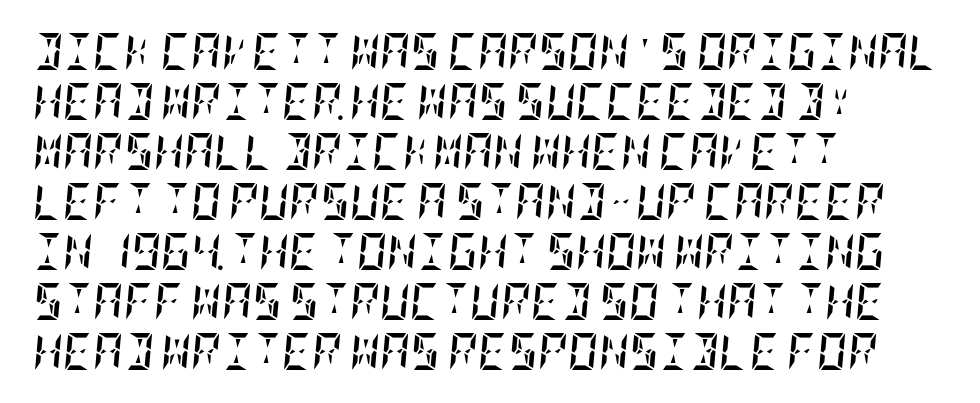
{"italic": "yes", "lean": "right", "slant_degrees": 5, "bold": "yes", "weight": "semibold", "width": "condensed", "stroke_contrast": "low", "x_height": "large", "underline": "no", "align": "left", "line_spacing": "normal", "line_spacing_ratio": 1.35, "letter_spacing": "normal", "letter_spacing_em": 0.0, "glyph_px": 37}
